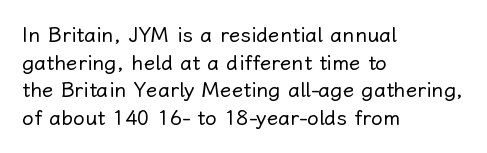
The image shows 21 px text type, upright; set left-aligned, normal line spacing (1.31x), normal letter spacing, not underlined.
